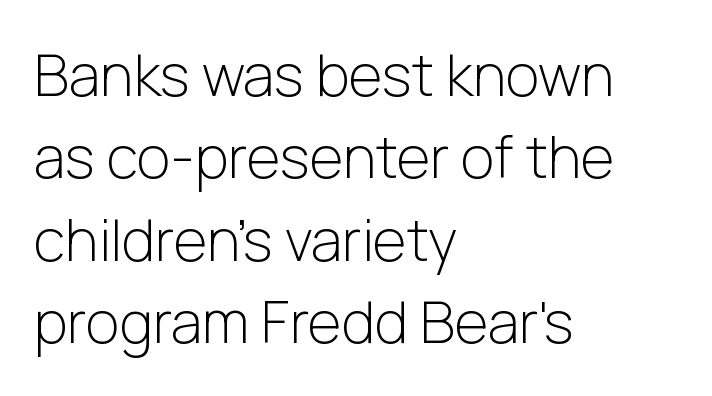
{"serif": "no", "italic": "no", "bold": "no", "weight": "light", "width": "normal", "stroke_contrast": "low", "x_height": "medium", "monospaced": "no", "underline": "no", "align": "left", "line_spacing": "normal", "line_spacing_ratio": 1.42, "letter_spacing": "normal", "letter_spacing_em": 0.0, "glyph_px": 58}
